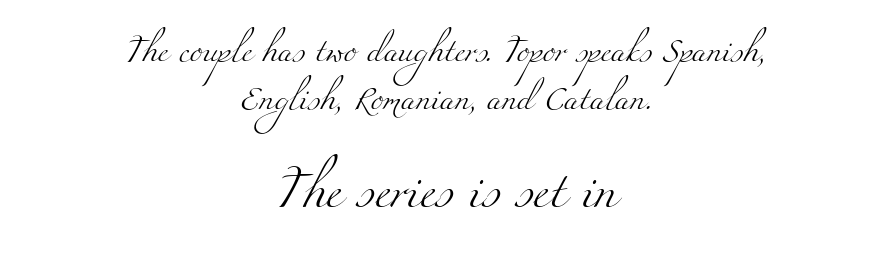
Heaviness? Minimal to ordinary, like unemphasized prose. Anything drawn beneath the words? Only blank space. These lines keep a tight, regular rhythm from letter to letter. Rows of type keep a wide berth in the vertical direction.
